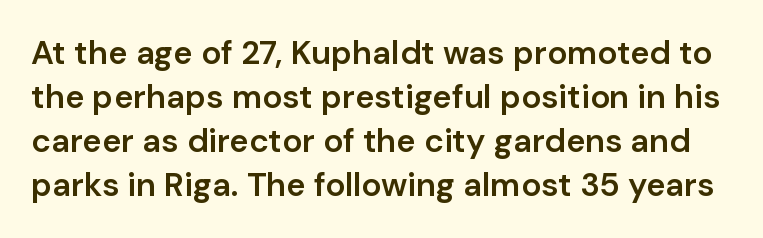
The image shows 33 px semibold sans-serif type, upright; set normal line spacing (1.33x), normal letter spacing, not underlined; low stroke contrast and a medium x-height.
